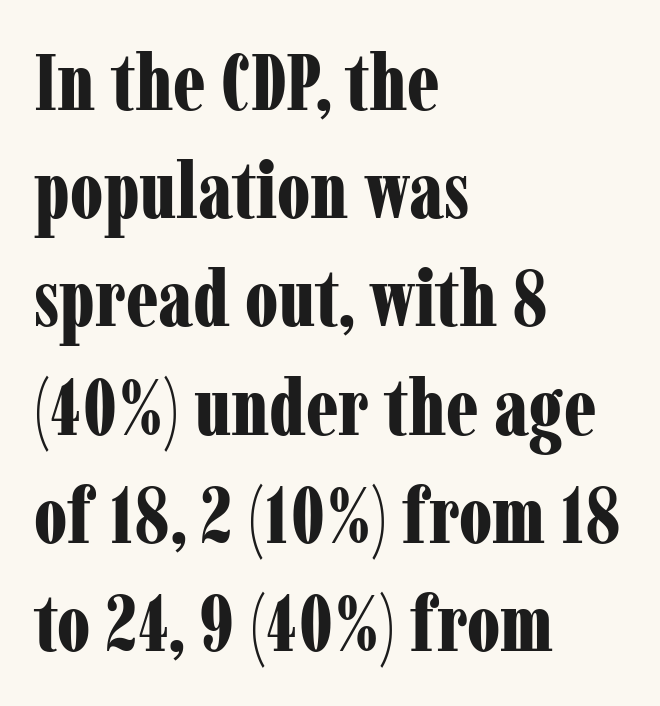
Q: Is the text bold? A: Yes.
Q: Is the text italic (slanted)? A: No, it is upright.
Q: Is the typeface a serif or a sans-serif typeface? A: Serif.
Q: Is the text underlined? A: No.
Q: How is the paragraph aligned? A: Left-aligned.
Q: Is the spacing between letters normal or unusually wide? A: Normal.
Q: Is the spacing between lines tight, normal or loose? A: Normal.
Q: Width (condensed, normal, or wide)? A: Condensed.
Q: Stroke contrast? A: Low.
Q: x-height? A: Medium.
Q: Monospaced? A: No.
